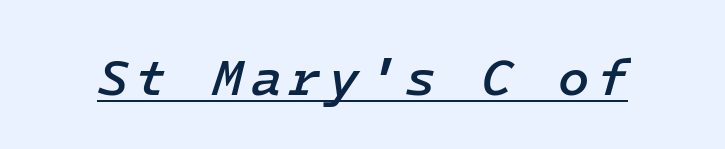
Caption: semibold face, moderately heavy strokes. This rendering features underlined lettering. These lines were composed using italics.
